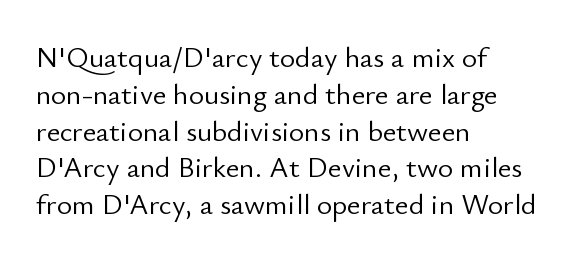
The image shows 29 px light sans-serif type, upright; set left-aligned, normal line spacing (1.27x), normal letter spacing, not underlined; low stroke contrast and a small x-height.
